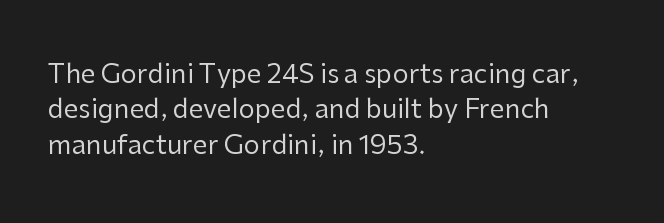
Q: Is the text bold? A: No.
Q: Is the text italic (slanted)? A: No, it is upright.
Q: Is the text underlined? A: No.
Q: How is the paragraph aligned? A: Left-aligned.
Q: Is the spacing between letters normal or unusually wide? A: Normal.
Q: Is the spacing between lines tight, normal or loose? A: Normal.
